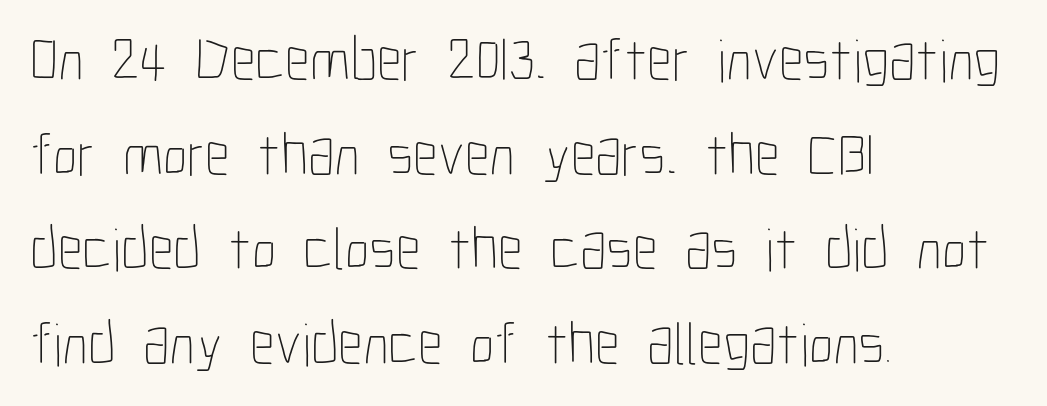
The image shows 61 px thin, condensed type, upright; set left-aligned, normal line spacing (1.55x), normal letter spacing, not underlined; low stroke contrast and a medium x-height.
